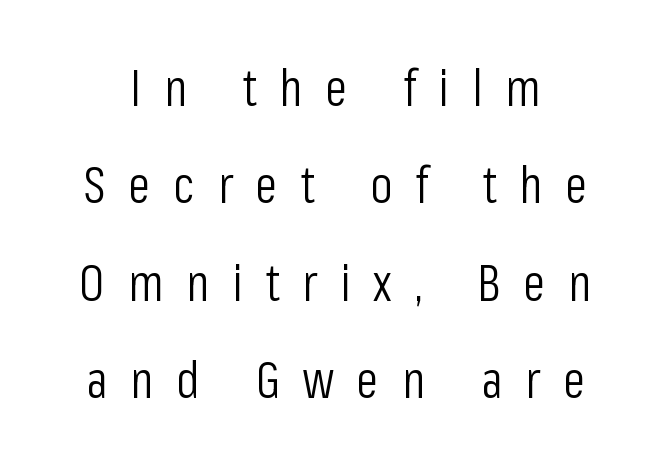
Vertical spacing — loose. Compared with a typical body face, this is equally light or lighter still. The foot of each line stays bare and open. The letterforms stand isolated, each surrounded by extra space. Are there feet on the stems? There aren't — it's a sans.
